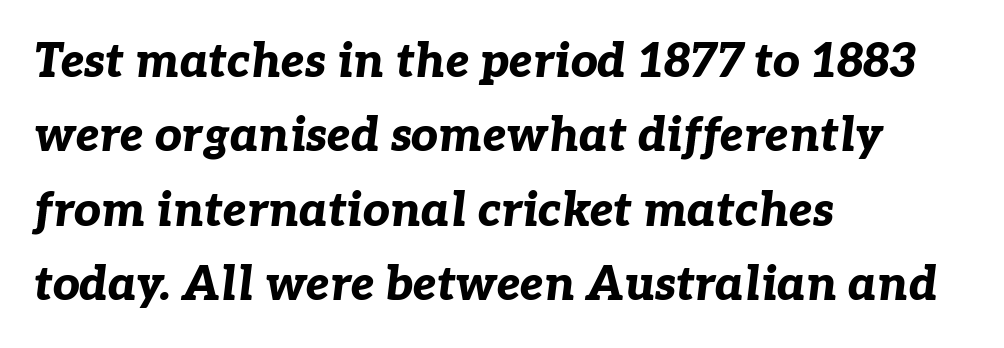
Q: Is the text bold? A: Yes.
Q: Is the text italic (slanted)? A: Yes, it leans right by about 7 degrees.
Q: Is the text underlined? A: No.
Q: How is the paragraph aligned? A: Left-aligned.
Q: Is the spacing between letters normal or unusually wide? A: Normal.
Q: Is the spacing between lines tight, normal or loose? A: Normal.
Q: Width (condensed, normal, or wide)? A: Normal.
Q: Stroke contrast? A: Low.
Q: x-height? A: Medium.
Q: Monospaced? A: No.
